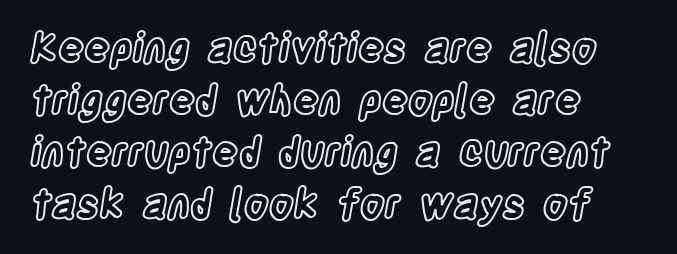
Decoration check: the copy has no underline. Here the designer chose a conventional face with non-uniform glyph widths. The passage is arranged the way most books set body copy — flush left. Each word holds together tightly as a unit, with standard inter-letter gaps.
